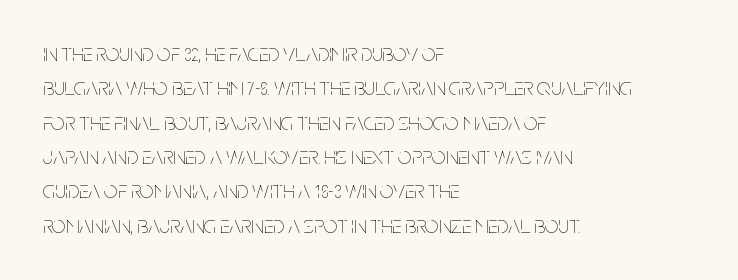
The image shows 24 px text type, upright; set left-aligned, normal line spacing (1.43x), normal letter spacing, not underlined.
